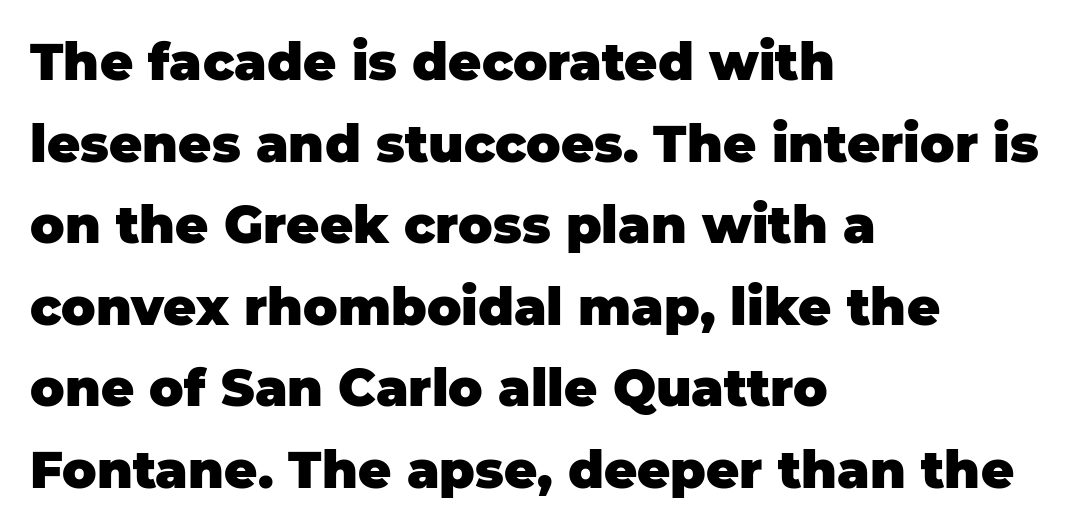
{"serif": "no", "italic": "no", "bold": "yes", "weight": "heavy", "width": "normal", "stroke_contrast": "low", "x_height": "large", "monospaced": "no", "underline": "no", "align": "left", "line_spacing": "normal", "line_spacing_ratio": 1.6, "letter_spacing": "normal", "letter_spacing_em": 0.0, "glyph_px": 51}
